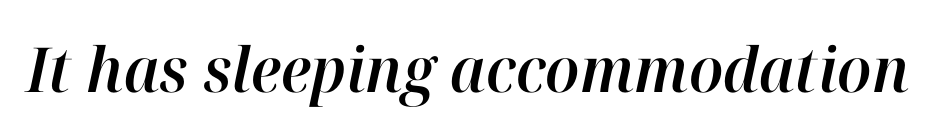
Q: Is the text italic (slanted)? A: Yes, it leans right by about 12 degrees.
Q: Is the text underlined? A: No.
Q: Is the spacing between letters normal or unusually wide? A: Normal.
Q: Width (condensed, normal, or wide)? A: Normal.
Q: Stroke contrast? A: High.
Q: x-height? A: Medium.
Q: Monospaced? A: No.
